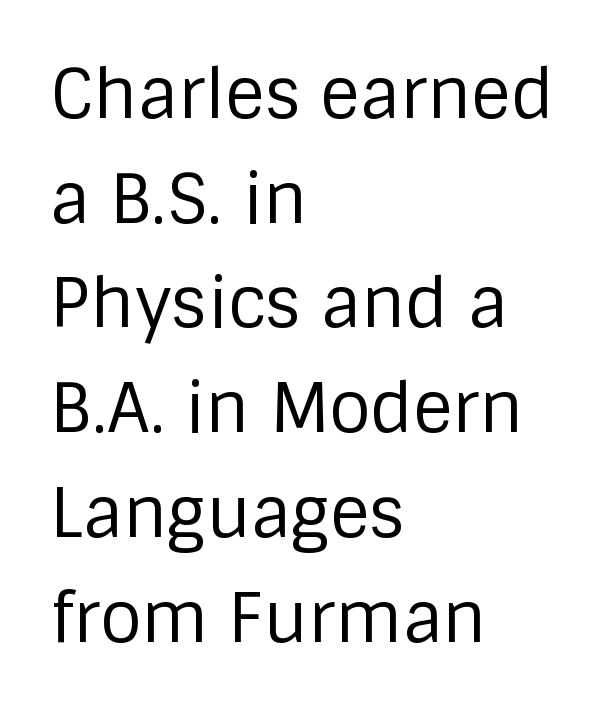
Q: Is the text bold? A: No.
Q: Is the text italic (slanted)? A: No, it is upright.
Q: Is the typeface a serif or a sans-serif typeface? A: Sans-serif.
Q: Is the text underlined? A: No.
Q: How is the paragraph aligned? A: Left-aligned.
Q: Is the spacing between letters normal or unusually wide? A: Normal.
Q: Is the spacing between lines tight, normal or loose? A: Normal.
Q: Width (condensed, normal, or wide)? A: Normal.
Q: Stroke contrast? A: Low.
Q: x-height? A: Large.
Q: Monospaced? A: No.
